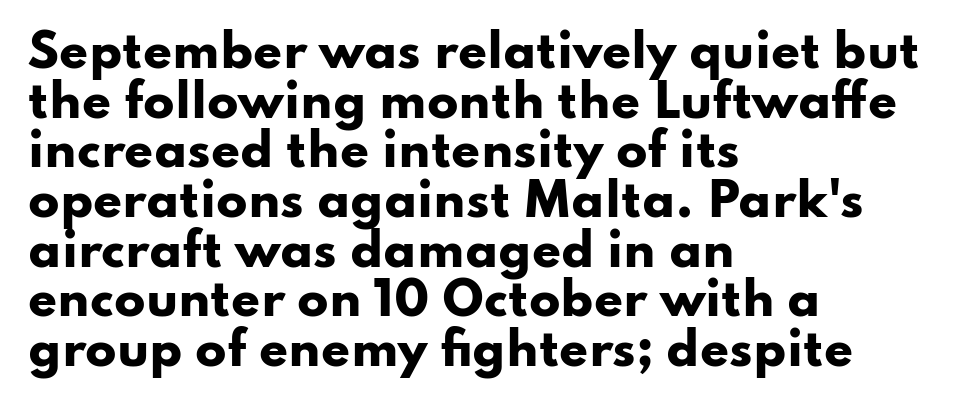
Q: Is the text bold? A: Yes.
Q: Is the text italic (slanted)? A: No, it is upright.
Q: Is the typeface a serif or a sans-serif typeface? A: Sans-serif.
Q: Is the text underlined? A: No.
Q: How is the paragraph aligned? A: Left-aligned.
Q: Is the spacing between letters normal or unusually wide? A: Normal.
Q: Is the spacing between lines tight, normal or loose? A: Tight.
Q: Width (condensed, normal, or wide)? A: Wide.
Q: Stroke contrast? A: Low.
Q: x-height? A: Small.
Q: Monospaced? A: No.
